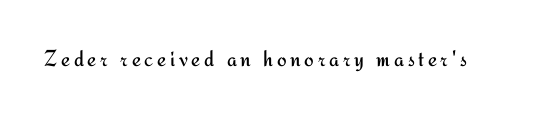
Q: Is the text bold? A: No.
Q: Is the text italic (slanted)? A: No, it is upright.
Q: Is the text underlined? A: No.
